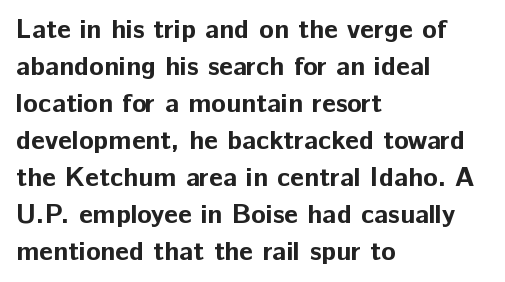
Q: Is the text bold? A: Yes.
Q: Is the text italic (slanted)? A: No, it is upright.
Q: Is the text underlined? A: No.
Q: How is the paragraph aligned? A: Left-aligned.
Q: Is the spacing between letters normal or unusually wide? A: Normal.
Q: Is the spacing between lines tight, normal or loose? A: Normal.
